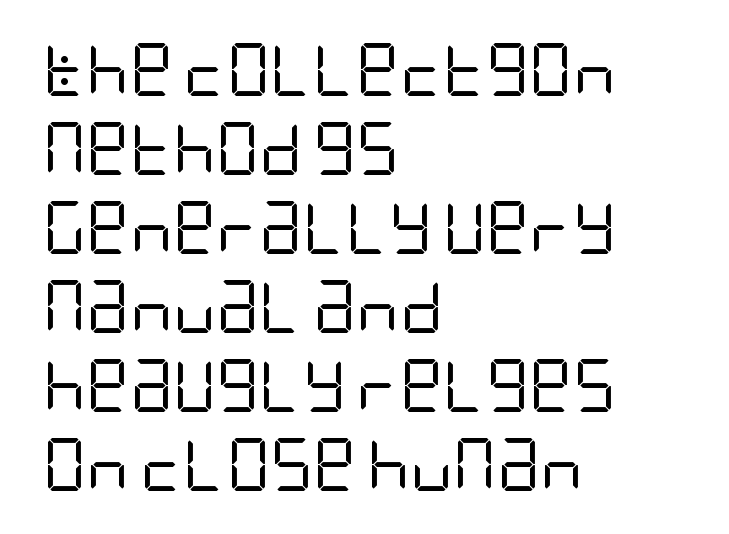
The image shows 53 px regular-weight, condensed sans-serif type, upright; set left-aligned, normal line spacing (1.49x), normal letter spacing, not underlined; low stroke contrast and a large x-height.
